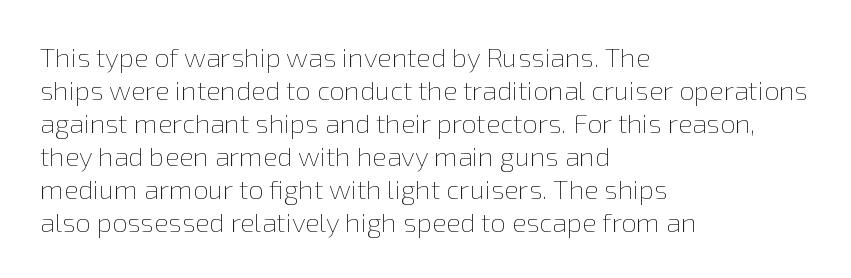
The image shows 27 px text type, upright; set left-aligned, line spacing 1.22x, normal letter spacing, not underlined.
